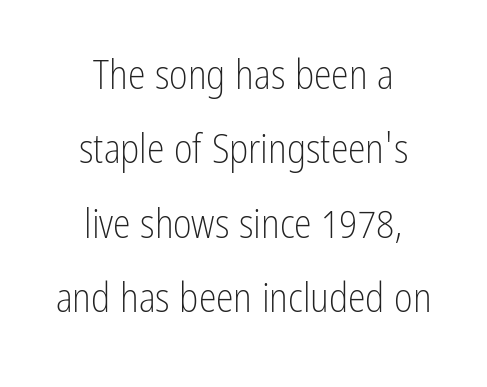
The weight would be labelled regular, book, light, or lighter still. This is sans-serif lettering, the kind often seen on screens and signage. This is the regular roman posture of the typeface. Casual observation: everything's sitting right in the middle. Letter spacing: default. The letters advance in unequal steps, a hallmark of proportional type.
